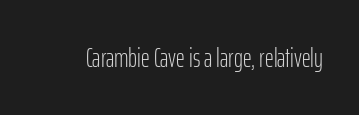
Q: Is the text bold? A: No.
Q: Is the text italic (slanted)? A: No, it is upright.
Q: Is the text underlined? A: No.
Q: Is the spacing between letters normal or unusually wide? A: Normal.
